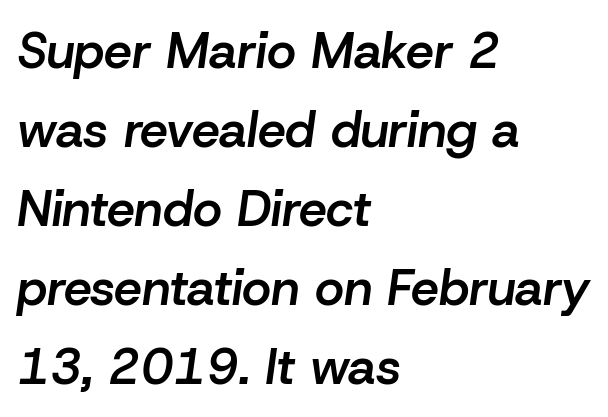
A fair bit of extra ink — the face is semibold, not bold. Compared with ordinary roman type, these characters are visibly tilted. Characters follow at the spacing the type designer built in. Reading down the block, your eye returns to a fixed left position each line.
